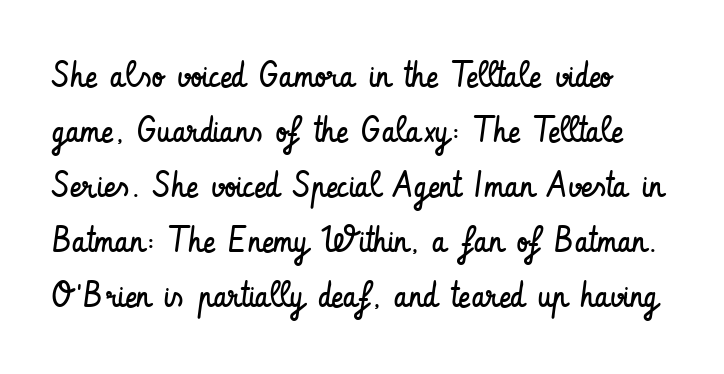
{"serif": "no", "italic": "no", "bold": "no", "weight": "regular", "width": "condensed", "stroke_contrast": "low", "x_height": "small", "monospaced": "no", "underline": "no", "line_spacing": "normal", "line_spacing_ratio": 1.53, "letter_spacing": "normal", "letter_spacing_em": 0.0, "glyph_px": 36}
